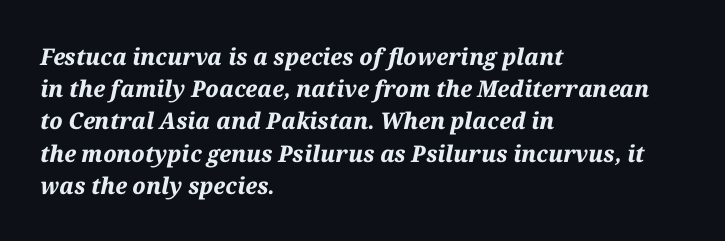
Vertical spacing — default. Has an underline been added? It has not. The tracking reads as untouched default to a designer's eye. The glyphs have the mass of a bold cut. Is the type slanted? Yes — the strokes lean at a clear angle.
